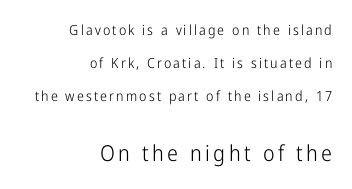
The image shows 22 px text type, upright; set right-aligned, loose line spacing (2.37x), not underlined; the second (bottom) block is 1.57x larger.
